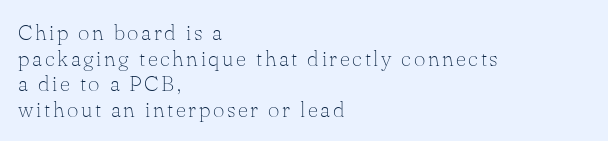
Q: Is the text bold? A: No.
Q: Is the text italic (slanted)? A: No, it is upright.
Q: Is the text underlined? A: No.
Q: How is the paragraph aligned? A: Left-aligned.
